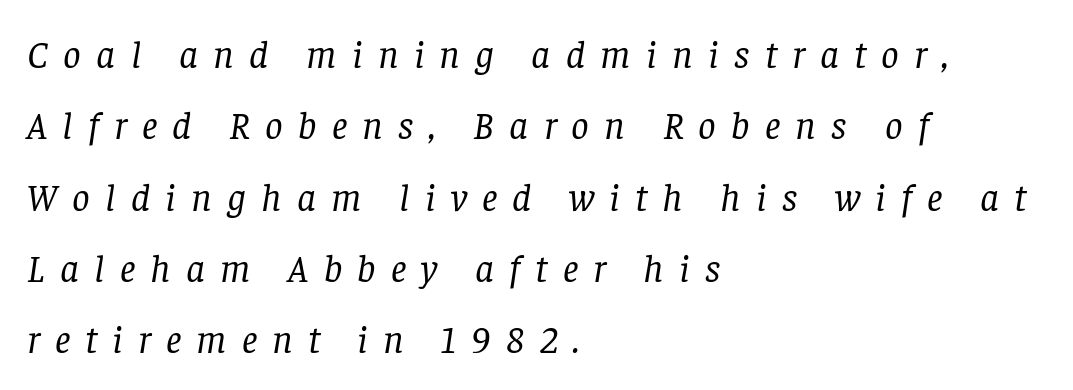
Q: Is the text bold? A: No.
Q: Is the text italic (slanted)? A: Yes, it leans right by about 8 degrees.
Q: Is the typeface a serif or a sans-serif typeface? A: Serif.
Q: Is the text underlined? A: No.
Q: How is the paragraph aligned? A: Left-aligned.
Q: Is the spacing between letters normal or unusually wide? A: Unusually wide.
Q: Width (condensed, normal, or wide)? A: Normal.
Q: Stroke contrast? A: Low.
Q: x-height? A: Large.
Q: Monospaced? A: No.
